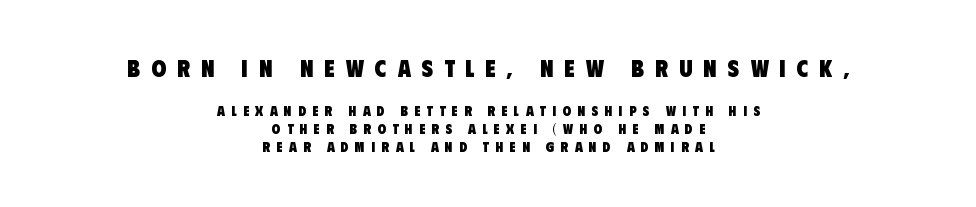
A student would notice the top passage is typeset larger than what follows. Quick note: underline off. The tracking jumps out immediately: characters are airy and widely separated. Line starts and ends both wander, symmetrically.
